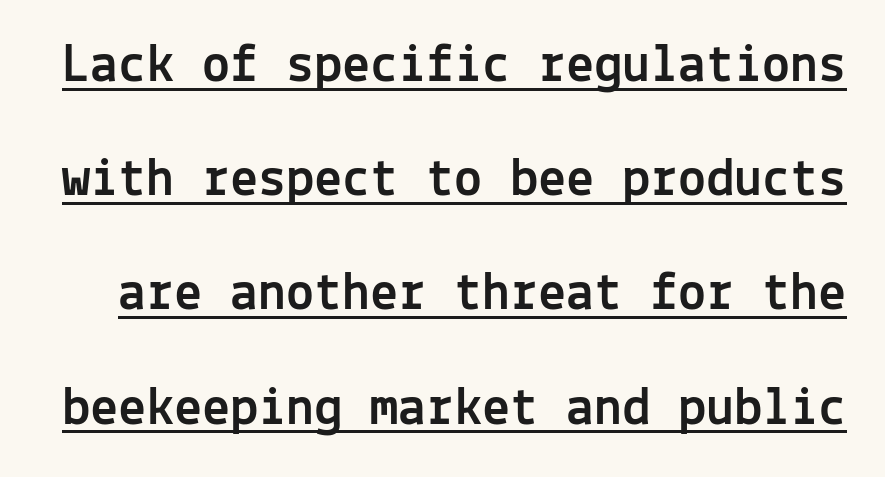
Q: Is the text italic (slanted)? A: No, it is upright.
Q: Is the typeface a serif or a sans-serif typeface? A: Sans-serif.
Q: Is the text underlined? A: Yes.
Q: Is the spacing between letters normal or unusually wide? A: Normal.
Q: Is the spacing between lines tight, normal or loose? A: Loose.
Q: Width (condensed, normal, or wide)? A: Normal.
Q: x-height? A: Medium.
Q: Monospaced? A: Yes.
